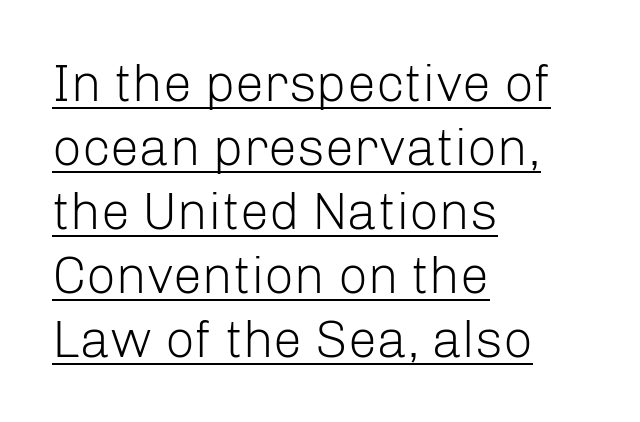
Are there feet on the stems? There aren't — it's a sans. Notice how a bar underscores the lettering throughout. These lines are set flush left with a ragged right edge. Ascenders rise straight up at ninety degrees. Here the designer chose a conventional face with non-uniform glyph widths.
